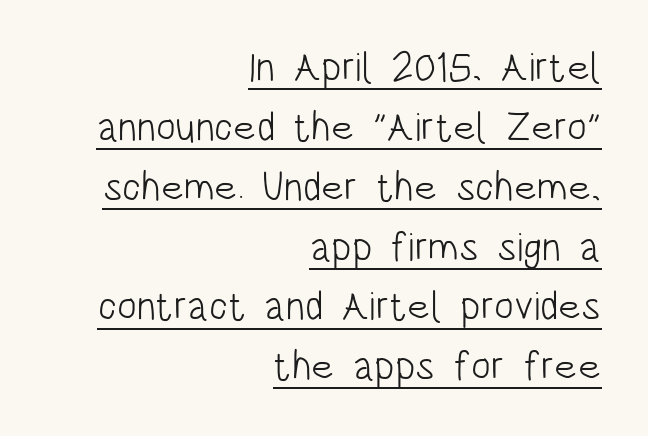
{"serif": "no", "italic": "no", "bold": "no", "weight": "light", "width": "condensed", "stroke_contrast": "low", "x_height": "large", "monospaced": "no", "underline": "yes", "align": "right", "line_spacing": "normal", "line_spacing_ratio": 1.46, "letter_spacing": "normal", "letter_spacing_em": 0.0, "glyph_px": 41}
